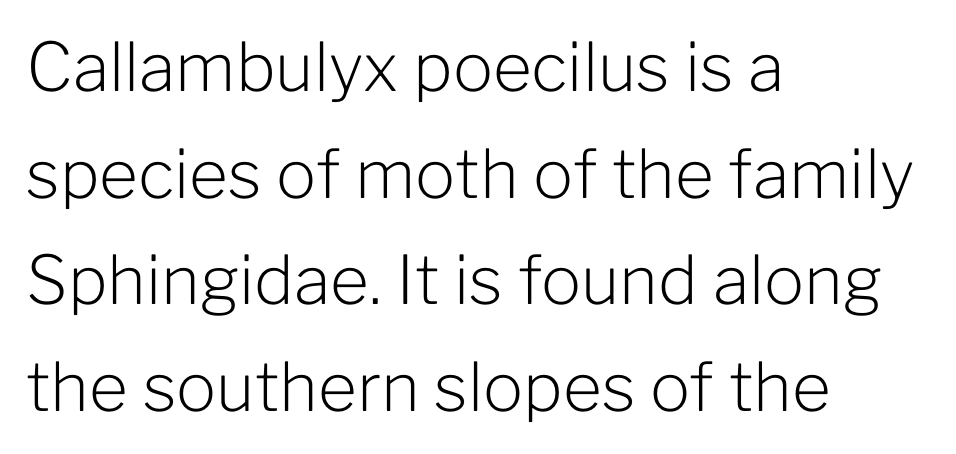
{"serif": "no", "italic": "no", "bold": "no", "weight": "light", "width": "normal", "stroke_contrast": "low", "x_height": "medium", "monospaced": "no", "underline": "no", "align": "left", "line_spacing": "normal", "line_spacing_ratio": 1.59, "letter_spacing": "normal", "letter_spacing_em": 0.0, "glyph_px": 67}
